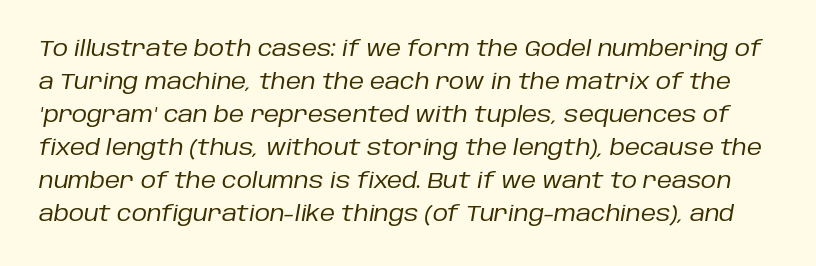
Here the glyphs are tracked normally, forming tight word shapes. No word sits above an underline. Counters stay open thanks to moderate or lighter strokes. Quick note: interline space is typical.
